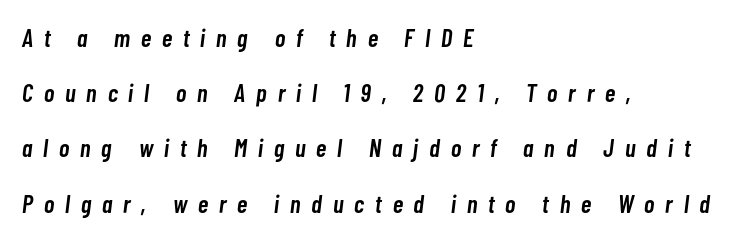
Compared with typical body copy, the letter spacing here is much looser. Rows of type keep a wide berth in the vertical direction. The passage shown is not underscored anywhere. Caption: multi-line text, flush left, ragged right.
